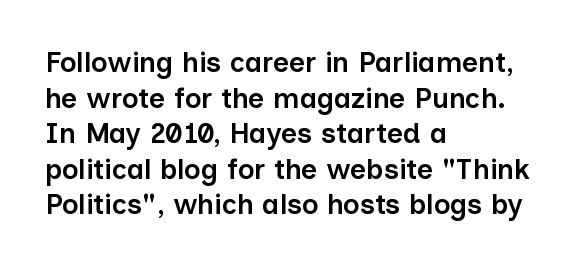
The image shows 28 px semibold sans-serif type, upright; set left-aligned, normal line spacing (1.27x), normal letter spacing, not underlined; low stroke contrast and a medium x-height.
